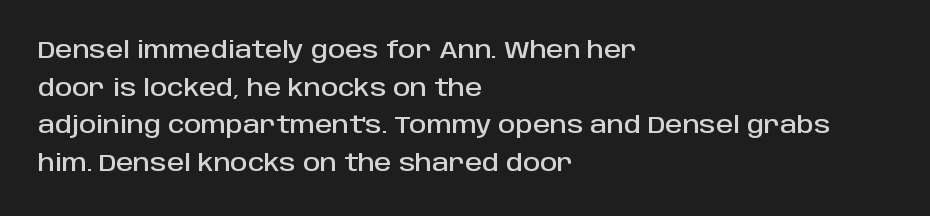
The image shows 24 px text type, upright; set left-aligned, normal line spacing (1.57x), normal letter spacing, not underlined.
